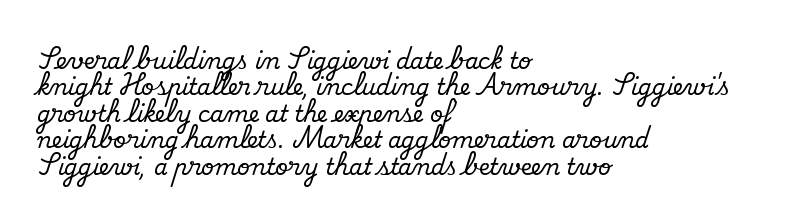
The image shows 22 px text type; set left-aligned, line spacing 1.2x, normal letter spacing, not underlined.
